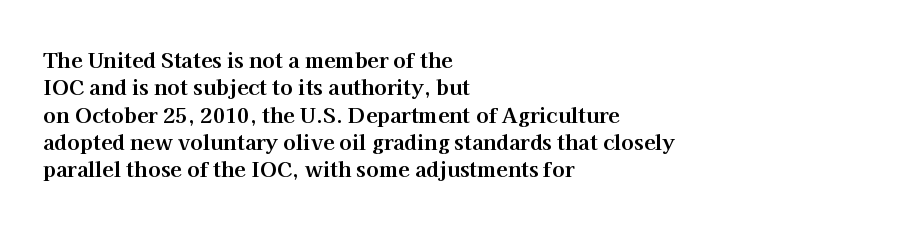
The image shows 21 px bold type, upright; set left-aligned, normal line spacing (1.3x), normal letter spacing, not underlined.
